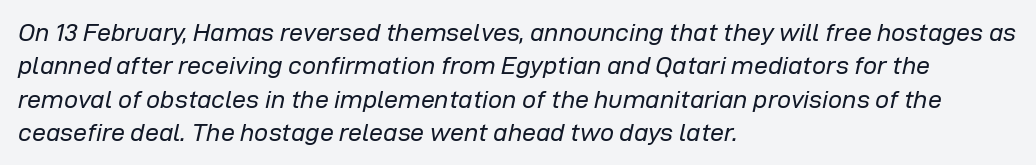
The image shows 25 px text type, italic (leaning right); set left-aligned, normal line spacing (1.34x), normal letter spacing, not underlined.
